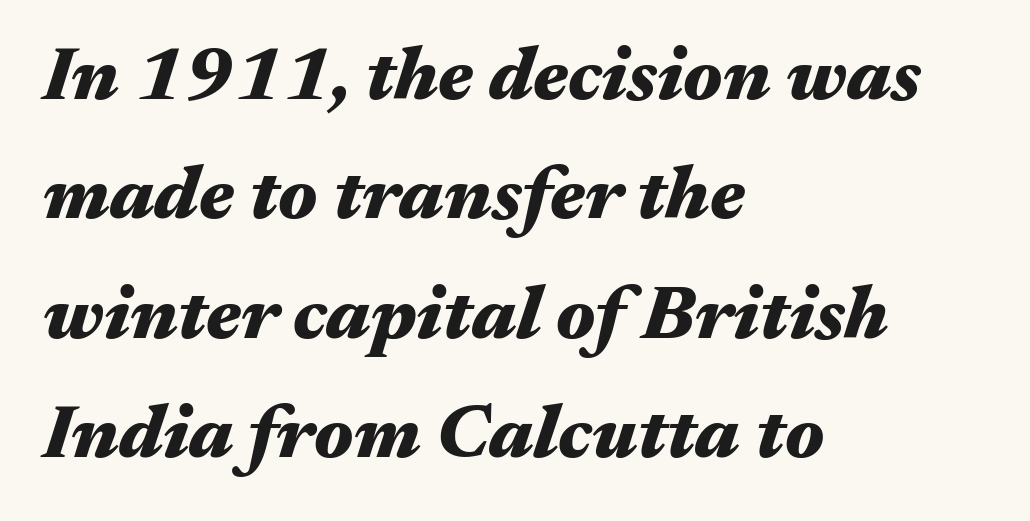
Inter-character spacing is left at the font's built-in metrics. Looks like regular typesetting: each glyph gets only the width it needs. No word sits above an underline. Caption: multi-line text, flush left, ragged right. Rows of type keep a routine distance in the vertical direction.
